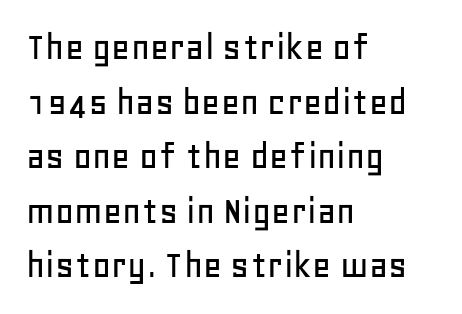
If you drew a ruler down the left edge, every line would touch it. Inter-character spacing is left at the font's built-in metrics. The face used here is proportionally spaced, like ordinary book or web type. These lines sit exactly where default settings would place them. Letters rest on an invisible, unmarked baseline. The rendering shows plain stroke endings on the letterforms — a sans-serif design.
